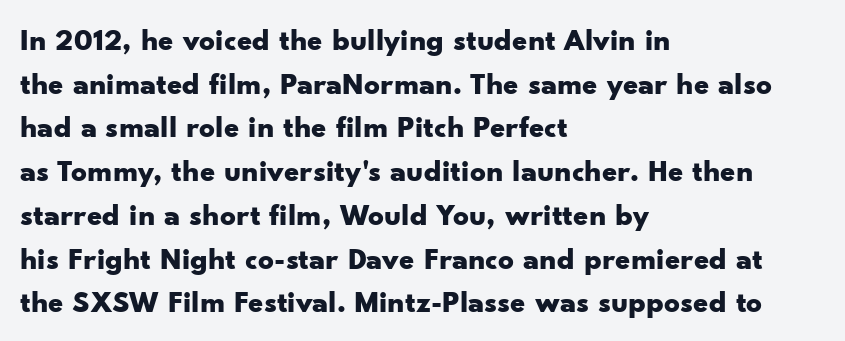
Q: Is the text bold? A: Yes.
Q: Is the text italic (slanted)? A: No, it is upright.
Q: Is the typeface a serif or a sans-serif typeface? A: Sans-serif.
Q: Is the text underlined? A: No.
Q: How is the paragraph aligned? A: Left-aligned.
Q: Is the spacing between letters normal or unusually wide? A: Normal.
Q: Is the spacing between lines tight, normal or loose? A: Normal.
Q: Width (condensed, normal, or wide)? A: Wide.
Q: Stroke contrast? A: Low.
Q: x-height? A: Small.
Q: Monospaced? A: No.
